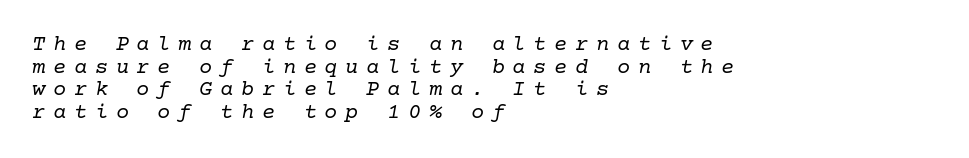
{"italic": "yes", "lean": "right", "slant_degrees": 10, "bold": "no", "underline": "no", "align": "left", "line_spacing": "tight", "line_spacing_ratio": 1.03, "letter_spacing": "wide", "letter_spacing_em": 0.35, "glyph_px": 22}
